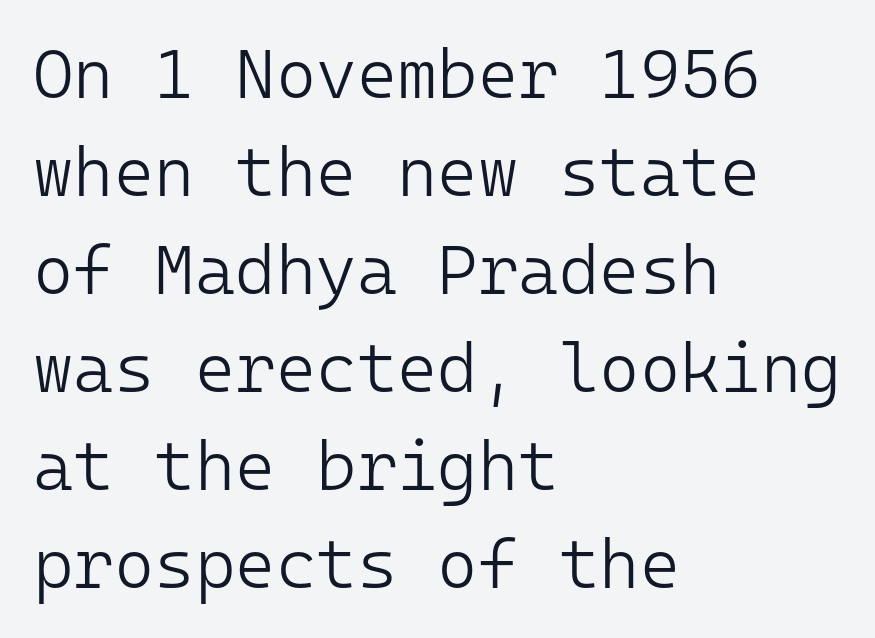
The image shows 69 px light sans-serif type, upright, monospaced; set left-aligned, normal line spacing (1.42x), normal letter spacing, not underlined; low stroke contrast and a medium x-height.
